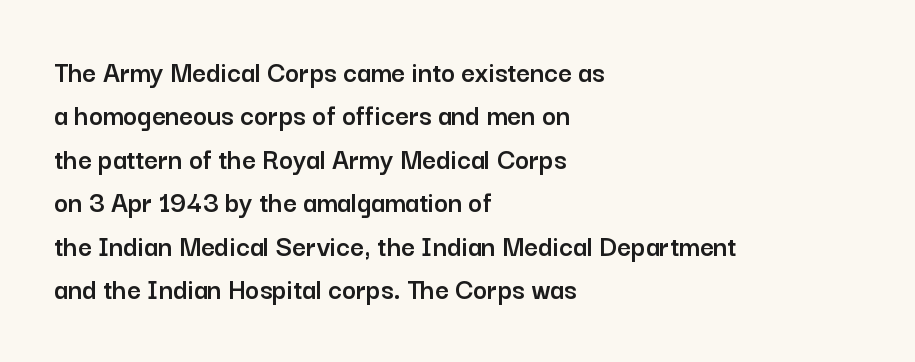
{"serif": "no", "italic": "no", "width": "normal", "stroke_contrast": "low", "x_height": "medium", "monospaced": "no", "underline": "no", "align": "left", "line_spacing": "normal", "line_spacing_ratio": 1.45, "letter_spacing": "normal", "letter_spacing_em": 0.0, "glyph_px": 30}
